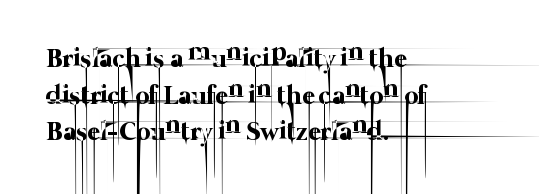
{"bold": "no", "underline": "no", "align": "left", "line_spacing": "normal", "line_spacing_ratio": 1.36, "letter_spacing": "normal", "letter_spacing_em": 0.0, "glyph_px": 27}
